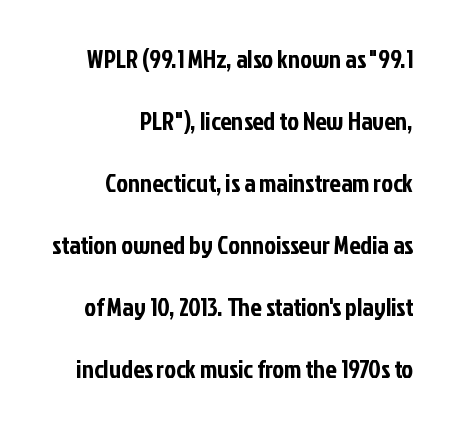
Q: Is the text italic (slanted)? A: No, it is upright.
Q: Is the text underlined? A: No.
Q: How is the paragraph aligned? A: Right-aligned.
Q: Is the spacing between letters normal or unusually wide? A: Normal.
Q: Is the spacing between lines tight, normal or loose? A: Loose.
